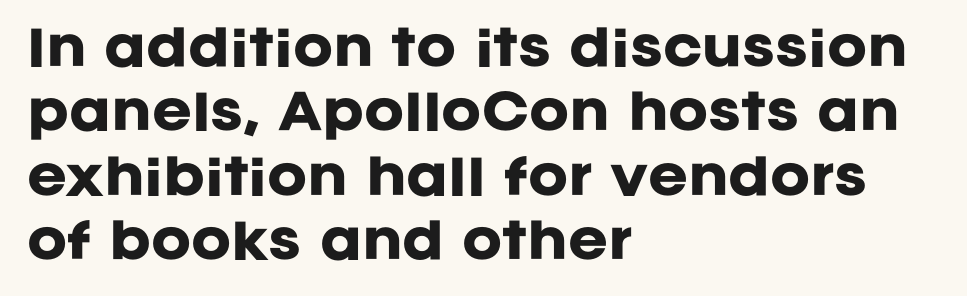
The image shows 48 px heavy sans-serif type, upright; set left-aligned, normal line spacing (1.34x), normal letter spacing, not underlined; low stroke contrast and a large x-height.
